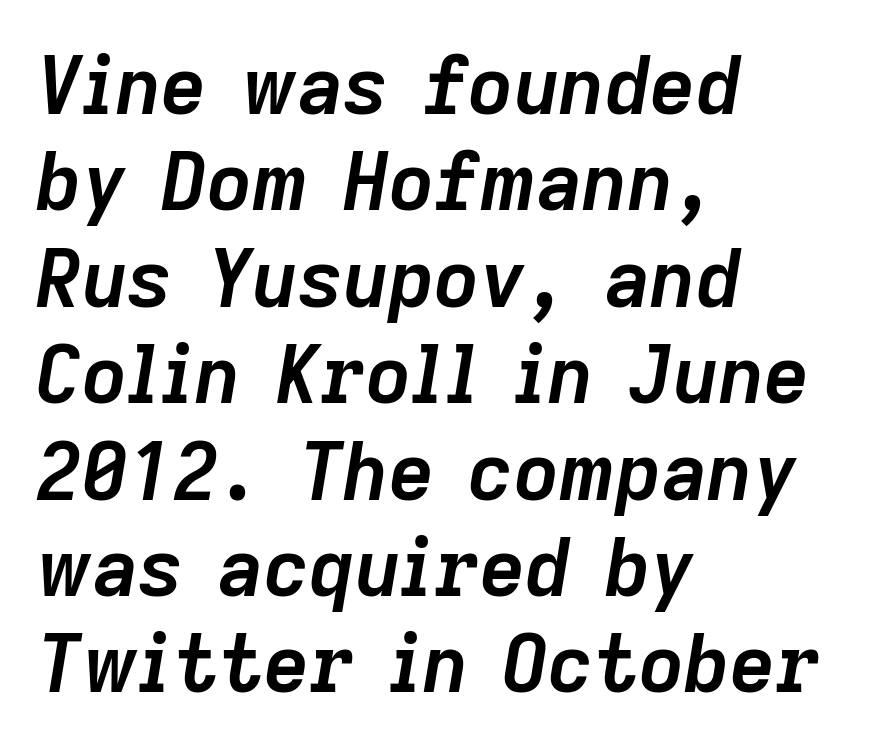
Q: Is the text bold? A: Yes.
Q: Is the text italic (slanted)? A: Yes, it leans right by about 9 degrees.
Q: Is the text underlined? A: No.
Q: How is the paragraph aligned? A: Left-aligned.
Q: Is the spacing between letters normal or unusually wide? A: Normal.
Q: Width (condensed, normal, or wide)? A: Normal.
Q: Stroke contrast? A: Low.
Q: x-height? A: Medium.
Q: Monospaced? A: No.
